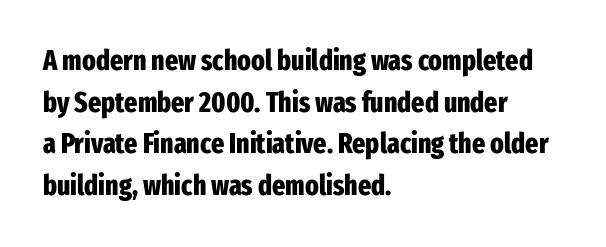
Is this a sans? Yes — the strokes have no serifs. A typesetter would call this proportional, since set widths differ per character. The gap between lines stays unmarked. The setting favours the left margin, as ordinary paragraphs usually do.
